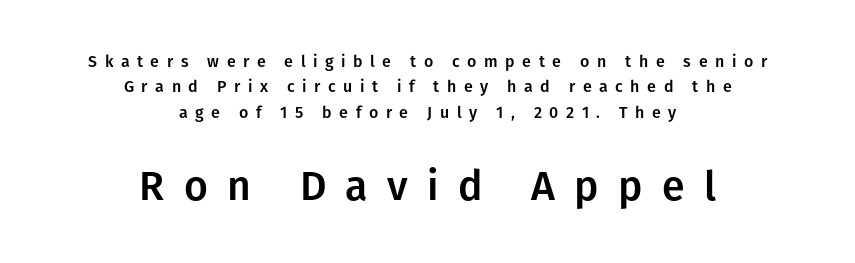
Q: Is the text italic (slanted)? A: No, it is upright.
Q: Is the typeface a serif or a sans-serif typeface? A: Sans-serif.
Q: Is the text underlined? A: No.
Q: How is the paragraph aligned? A: Centered.
Q: Is the spacing between letters normal or unusually wide? A: Unusually wide.
Q: Is the spacing between lines tight, normal or loose? A: Normal.
Q: Which block of text is set in a larger size, the first (top) or the second (bottom)? A: The second (bottom) one.
Q: Width (condensed, normal, or wide)? A: Normal.
Q: Stroke contrast? A: Low.
Q: x-height? A: Medium.
Q: Monospaced? A: No.
